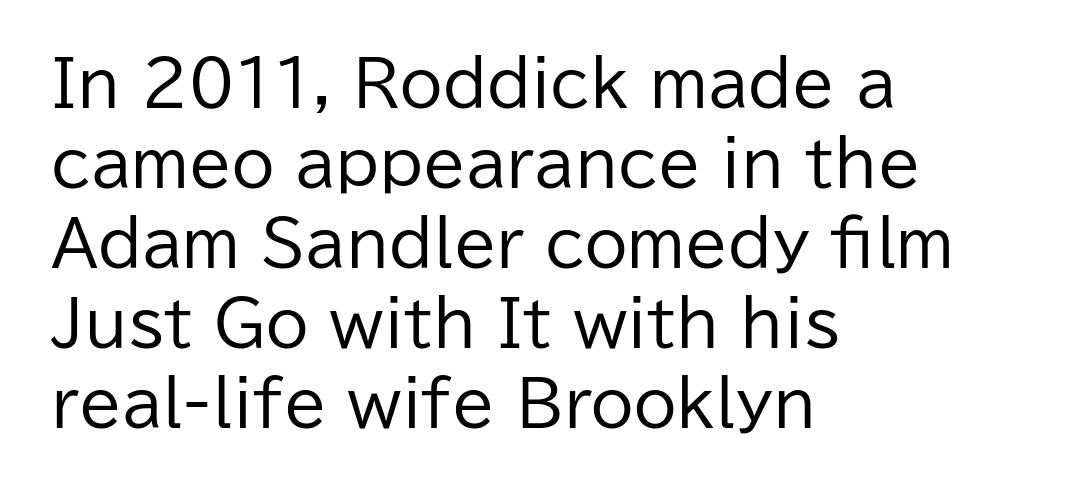
Q: Is the text bold? A: No.
Q: Is the text italic (slanted)? A: No, it is upright.
Q: Is the typeface a serif or a sans-serif typeface? A: Sans-serif.
Q: Is the text underlined? A: No.
Q: How is the paragraph aligned? A: Left-aligned.
Q: Is the spacing between letters normal or unusually wide? A: Normal.
Q: Is the spacing between lines tight, normal or loose? A: Normal.
Q: Width (condensed, normal, or wide)? A: Normal.
Q: Stroke contrast? A: Low.
Q: x-height? A: Medium.
Q: Monospaced? A: No.
